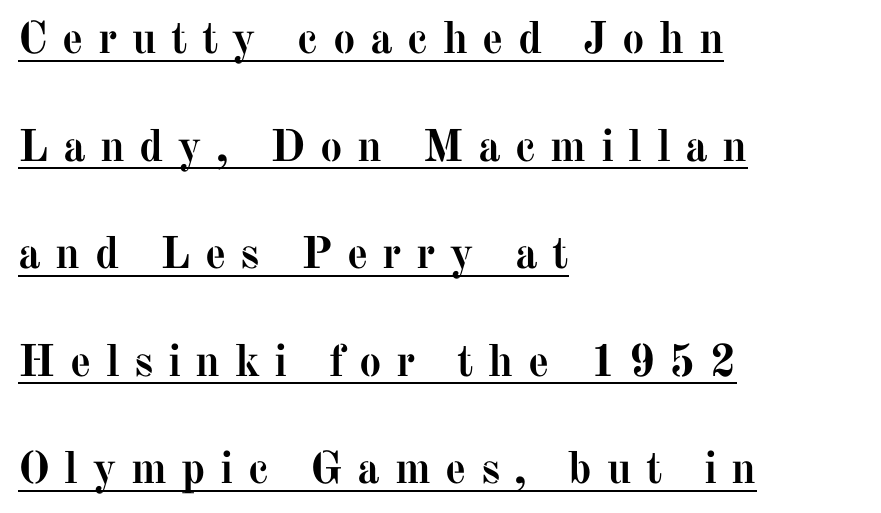
Q: Is the text bold? A: Yes.
Q: Is the text italic (slanted)? A: No, it is upright.
Q: Is the typeface a serif or a sans-serif typeface? A: Serif.
Q: Is the text underlined? A: Yes.
Q: How is the paragraph aligned? A: Left-aligned.
Q: Is the spacing between letters normal or unusually wide? A: Unusually wide.
Q: Is the spacing between lines tight, normal or loose? A: Loose.
Q: Width (condensed, normal, or wide)? A: Normal.
Q: Stroke contrast? A: Medium.
Q: x-height? A: Medium.
Q: Monospaced? A: No.
